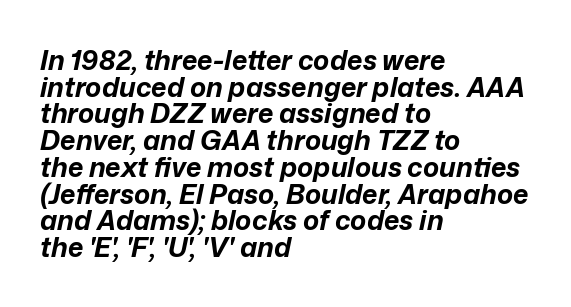
{"italic": "yes", "lean": "right", "slant_degrees": 12, "bold": "yes", "underline": "no", "align": "left", "line_spacing": "tight", "line_spacing_ratio": 0.99, "letter_spacing": "normal", "letter_spacing_em": 0.0, "glyph_px": 27}
